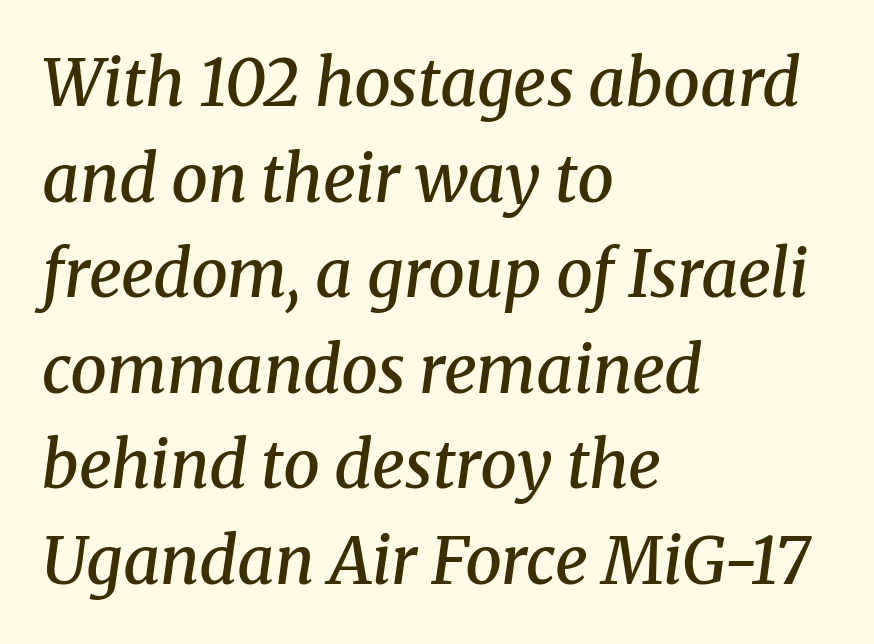
The image shows 65 px semibold serif type, italic (leaning right); set left-aligned, normal line spacing (1.47x), normal letter spacing, not underlined; medium stroke contrast and a medium x-height.
